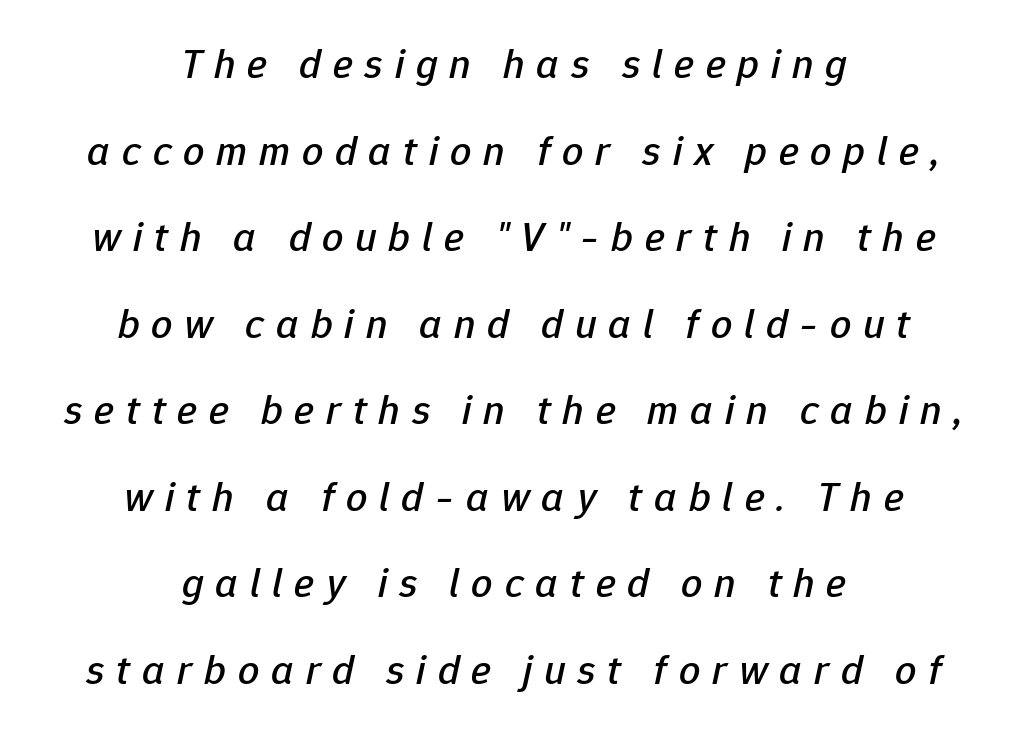
The type is letterspaced generously, with wide tracking. The axis of the letterforms is tilted away from vertical. The text block is weighted toward neither margin, spreading evenly from the middle. Proportional: the letters do not fall into vertical columns. Glance below the letters and you will spot only blank space.
